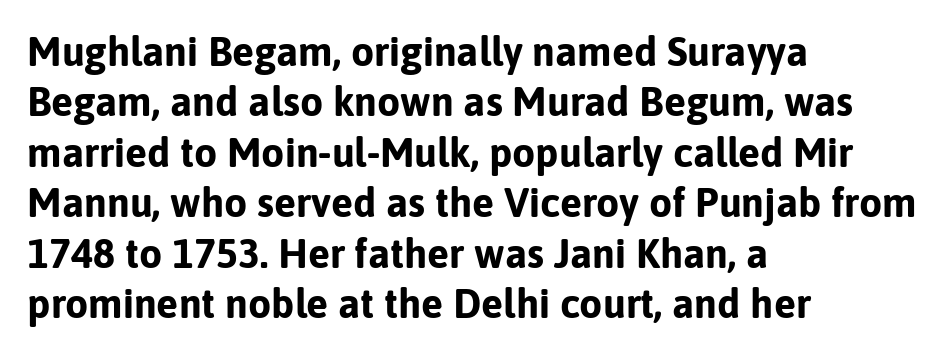
Q: Is the text bold? A: Yes.
Q: Is the text italic (slanted)? A: No, it is upright.
Q: Is the typeface a serif or a sans-serif typeface? A: Sans-serif.
Q: Is the text underlined? A: No.
Q: How is the paragraph aligned? A: Left-aligned.
Q: Is the spacing between letters normal or unusually wide? A: Normal.
Q: Width (condensed, normal, or wide)? A: Normal.
Q: Stroke contrast? A: Low.
Q: x-height? A: Medium.
Q: Monospaced? A: No.
